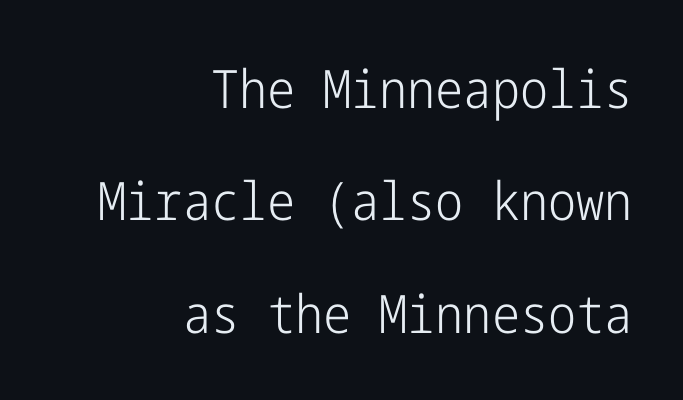
Check where the strokes stop: nothing finishes them off — pure sans. If you drew a ruler down the right edge, every line would touch it. Ink coverage per letter is moderate at most. Letters rest on an invisible, unmarked baseline. These lines were composed using upright roman letters. Line spacing here is loose.
